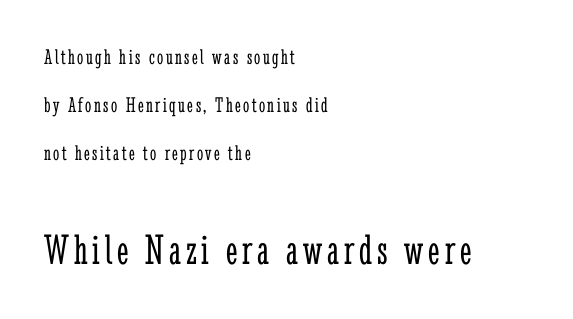
The lettering holds an erect, upright posture throughout. The cut favours lightness, reaching ordinary text weight at its darkest. The area under the type is left untouched. Compare the two chunks: the lower has the greater cap height.
